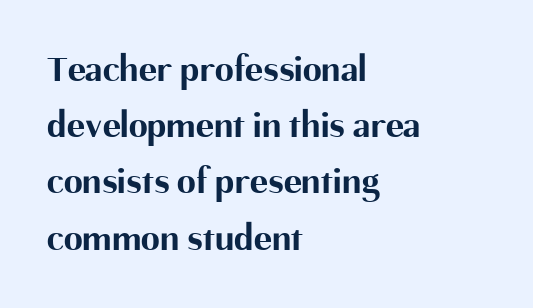
Q: Is the text bold? A: Yes.
Q: Is the text italic (slanted)? A: No, it is upright.
Q: Is the typeface a serif or a sans-serif typeface? A: Sans-serif.
Q: Is the text underlined? A: No.
Q: How is the paragraph aligned? A: Left-aligned.
Q: Is the spacing between letters normal or unusually wide? A: Normal.
Q: Is the spacing between lines tight, normal or loose? A: Normal.
Q: Width (condensed, normal, or wide)? A: Normal.
Q: Stroke contrast? A: Medium.
Q: x-height? A: Medium.
Q: Monospaced? A: No.
